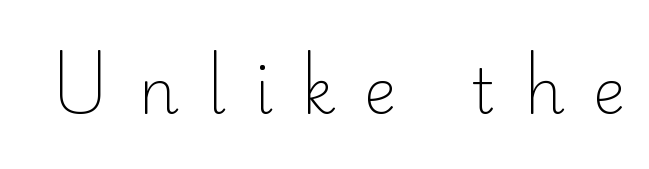
These lines are rendered in a variable-pitch font. The string is rendered with underlining switched off. Nothing heavy about these letters — not bold at all. Tall strokes in this sample are plumb rather than angled. Short note: letters widely spaced.
